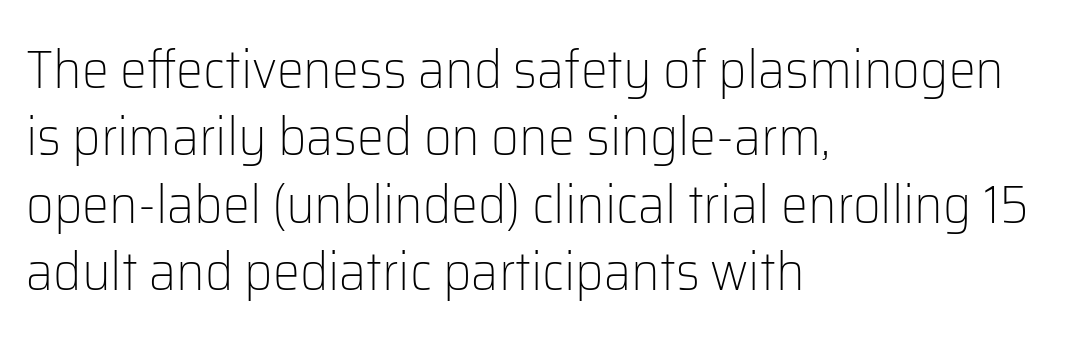
The image shows 54 px light sans-serif type, upright; set left-aligned, normal line spacing (1.25x), normal letter spacing, not underlined; low stroke contrast and a medium x-height.
